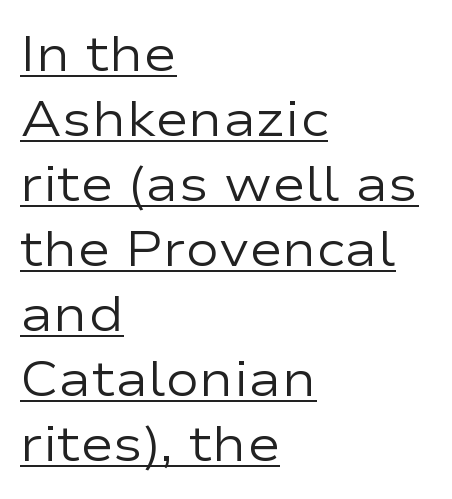
The rendering uses a moderate line-height, typical for paragraphs. Here the designer chose a conventional face with non-uniform glyph widths. I'd call this a sans setting — the letters go barefoot. Does the lettering tilt? It doesn't — this is upright. You could call the tracking neutral — neither tight nor loose.
